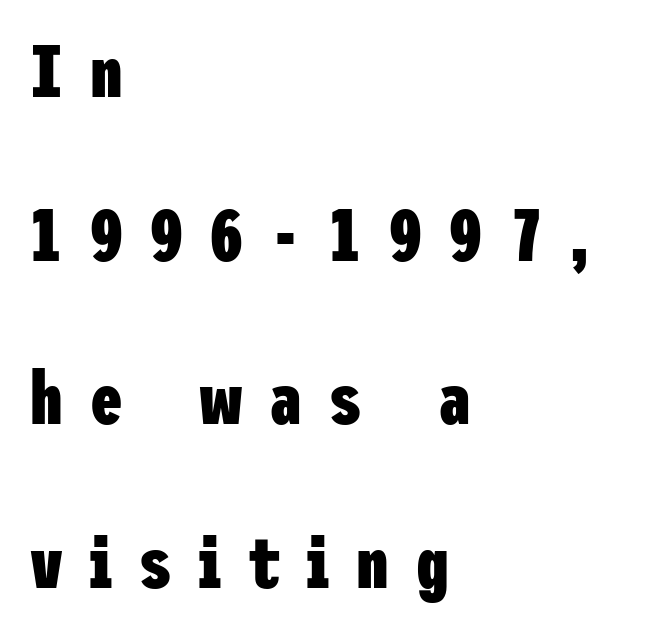
Q: Is the text bold? A: Yes.
Q: Is the text italic (slanted)? A: No, it is upright.
Q: Is the typeface a serif or a sans-serif typeface? A: Sans-serif.
Q: Is the text underlined? A: No.
Q: How is the paragraph aligned? A: Left-aligned.
Q: Is the spacing between letters normal or unusually wide? A: Unusually wide.
Q: Is the spacing between lines tight, normal or loose? A: Loose.
Q: Width (condensed, normal, or wide)? A: Condensed.
Q: Stroke contrast? A: Low.
Q: x-height? A: Medium.
